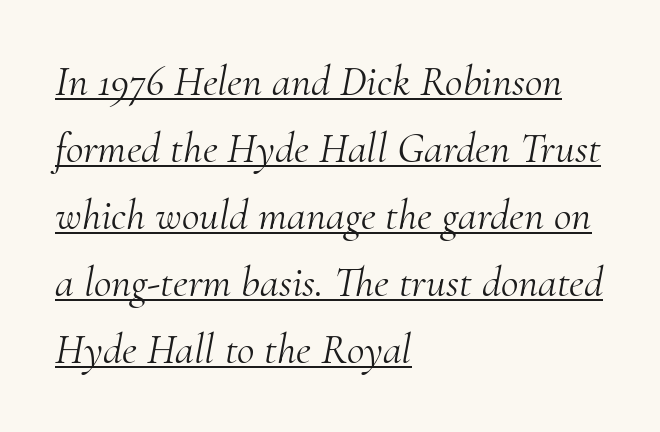
{"serif": "yes", "italic": "yes", "lean": "right", "slant_degrees": 10, "bold": "no", "weight": "light", "width": "normal", "stroke_contrast": "medium", "x_height": "small", "monospaced": "no", "underline": "yes", "align": "left", "line_spacing": "normal", "line_spacing_ratio": 1.56, "letter_spacing": "normal", "letter_spacing_em": 0.0, "glyph_px": 43}
